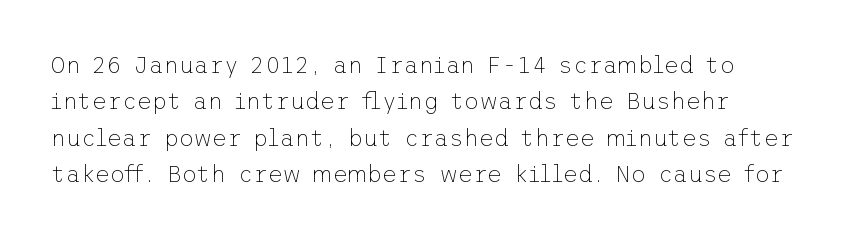
The image shows 23 px text type, upright; set normal line spacing (1.58x), normal letter spacing, not underlined.
